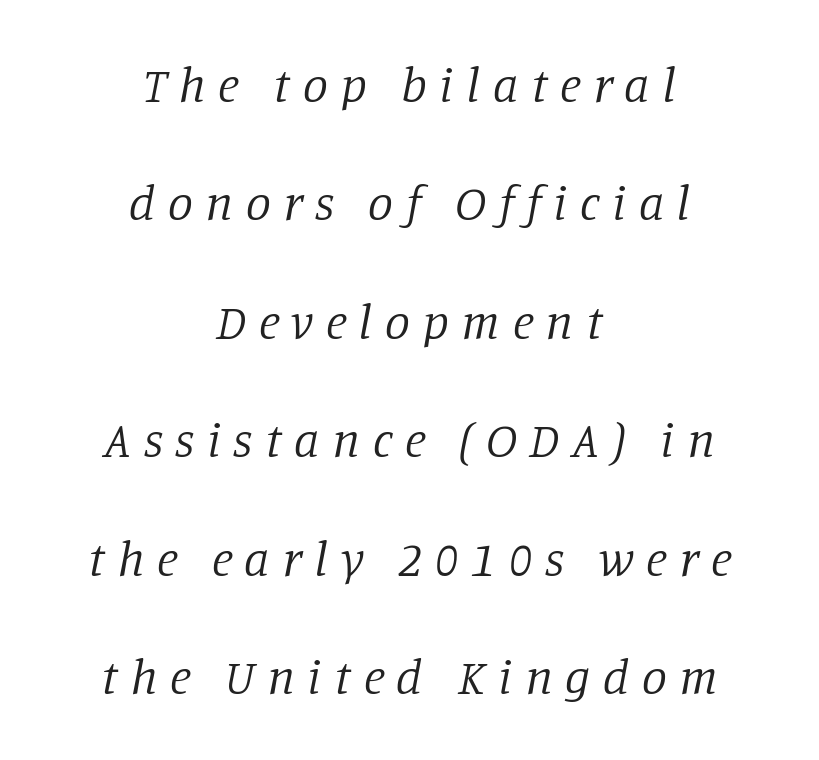
{"serif": "yes", "italic": "yes", "lean": "right", "slant_degrees": 11, "bold": "no", "weight": "regular", "width": "normal", "stroke_contrast": "low", "x_height": "large", "monospaced": "no", "underline": "no", "align": "center", "line_spacing": "loose", "line_spacing_ratio": 2.37, "letter_spacing": "wide", "letter_spacing_em": 0.25, "glyph_px": 50}
